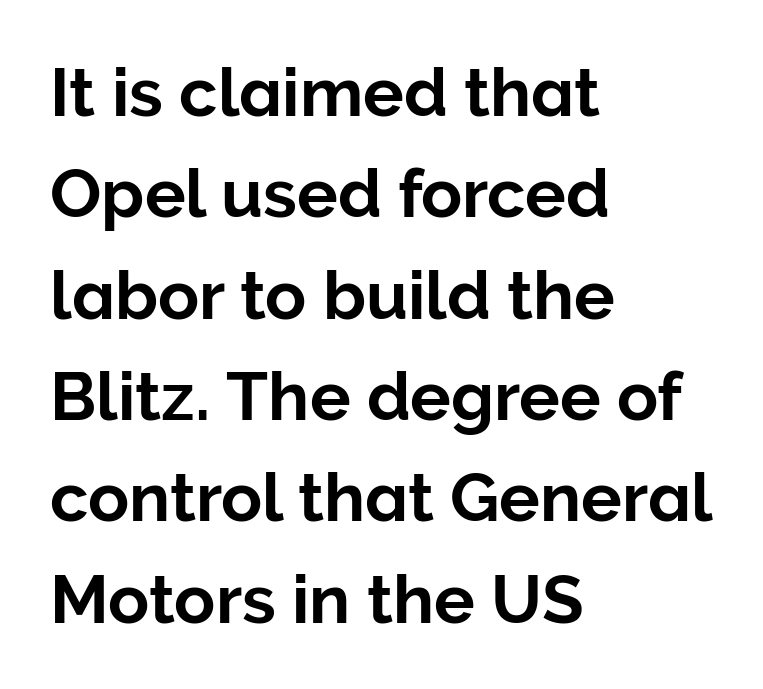
The type family on display is of the sans-serif kind. This is roman type, the default non-slanted kind. Underline: absent. Words appear dense and cohesive because spacing is normal.
